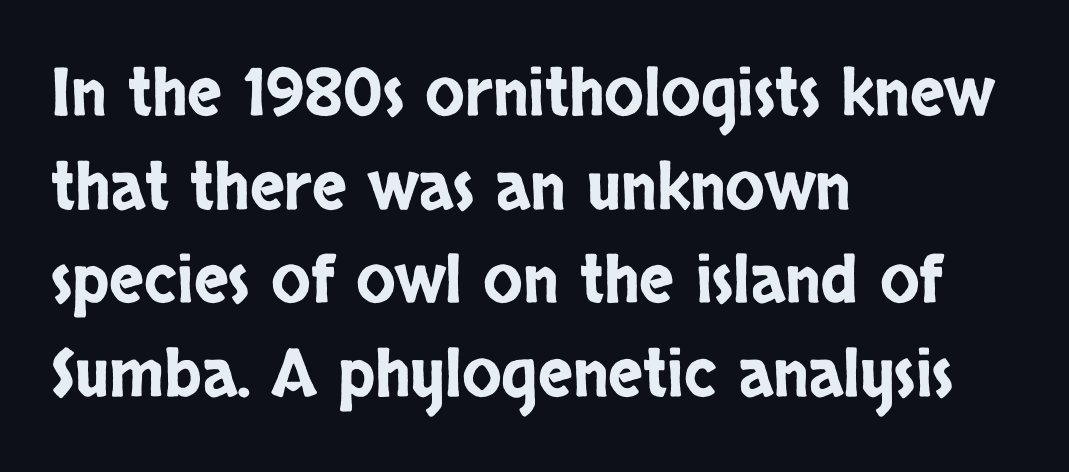
{"serif": "no", "italic": "no", "width": "condensed", "stroke_contrast": "low", "x_height": "large", "monospaced": "no", "underline": "no", "align": "left", "line_spacing": "normal", "line_spacing_ratio": 1.44, "letter_spacing": "normal", "letter_spacing_em": 0.0, "glyph_px": 65}
